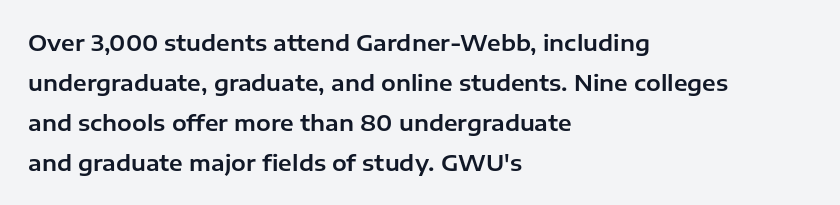
Q: Is the text italic (slanted)? A: No, it is upright.
Q: Is the text underlined? A: No.
Q: How is the paragraph aligned? A: Left-aligned.
Q: Is the spacing between letters normal or unusually wide? A: Normal.
